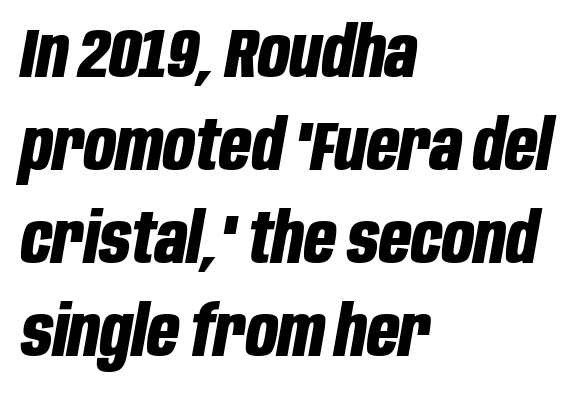
{"italic": "yes", "lean": "right", "slant_degrees": 10, "bold": "yes", "weight": "bold", "width": "condensed", "stroke_contrast": "low", "x_height": "large", "monospaced": "no", "underline": "no", "align": "left", "line_spacing": "normal", "line_spacing_ratio": 1.33, "letter_spacing": "normal", "letter_spacing_em": 0.0, "glyph_px": 70}
